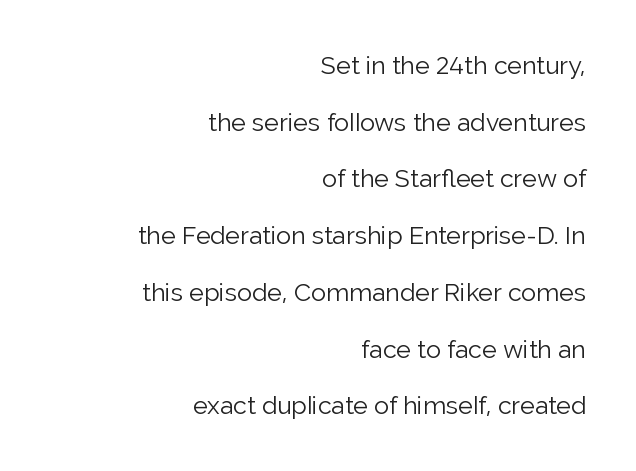
Q: Is the text bold? A: No.
Q: Is the text italic (slanted)? A: No, it is upright.
Q: Is the text underlined? A: No.
Q: How is the paragraph aligned? A: Right-aligned.
Q: Is the spacing between letters normal or unusually wide? A: Normal.
Q: Is the spacing between lines tight, normal or loose? A: Loose.
